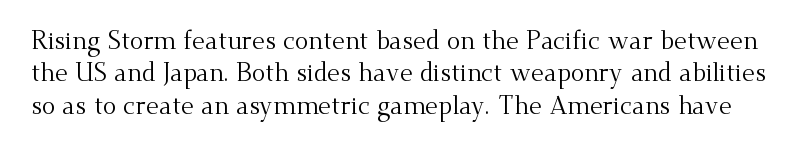
Q: Is the text bold? A: No.
Q: Is the text italic (slanted)? A: No, it is upright.
Q: Is the text underlined? A: No.
Q: Is the spacing between letters normal or unusually wide? A: Normal.
Q: Is the spacing between lines tight, normal or loose? A: Normal.
